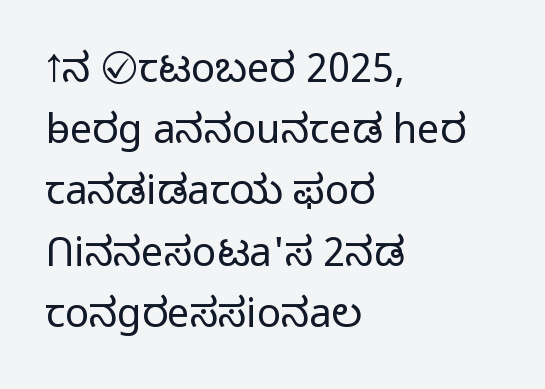
The letters stand straight up with perfectly vertical stems. Vertical spacing — default. In terms of letterspacing, this is plain default setting. Underline: absent.
